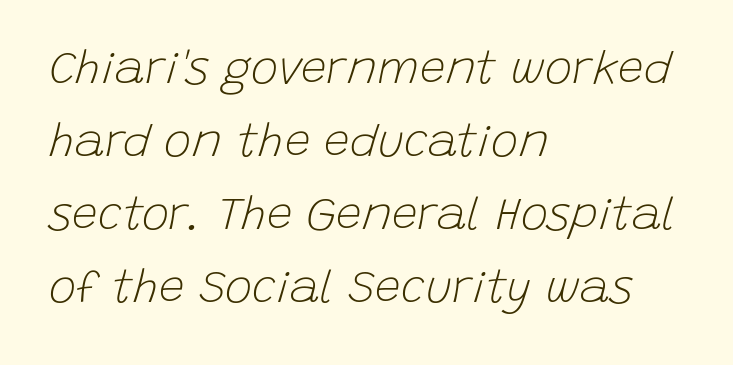
{"italic": "yes", "lean": "right", "slant_degrees": 15, "bold": "no", "weight": "light", "width": "normal", "stroke_contrast": "low", "x_height": "large", "monospaced": "no", "underline": "no", "align": "left", "line_spacing": "normal", "line_spacing_ratio": 1.59, "letter_spacing": "normal", "letter_spacing_em": 0.0, "glyph_px": 46}
